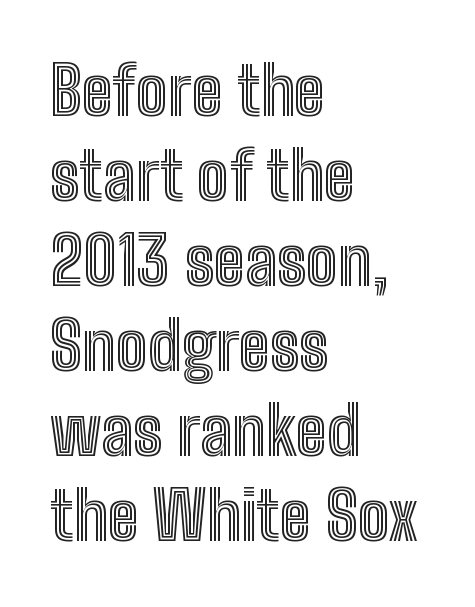
Line spacing here is normal. Check under the words: just untouched page. Quick note: not italic, upright. The tracking reads as untouched default to a designer's eye. Every row of glyphs begins at an identical x-position on the left. Note the varied advance widths — an 'i' is clearly narrower than an 'm'.
